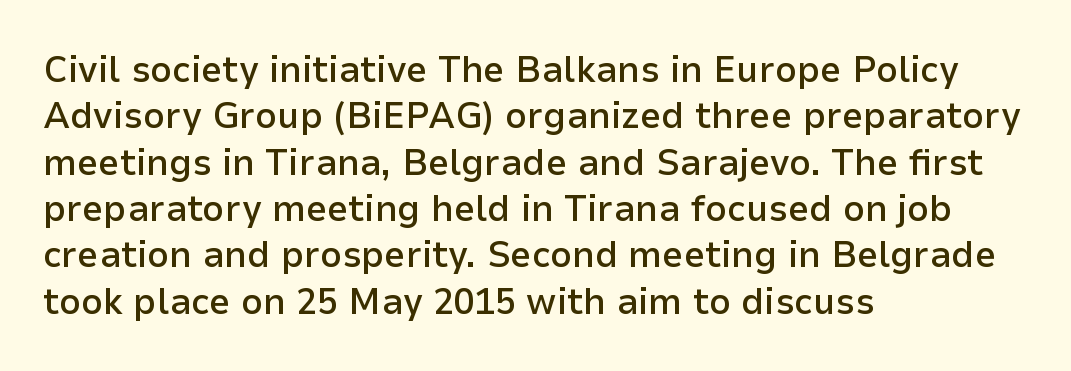
The image shows 38 px semibold sans-serif type, upright; set left-aligned, line spacing 1.22x, normal letter spacing, not underlined; low stroke contrast and a medium x-height.
